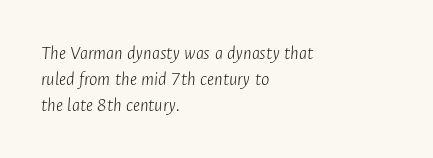
Q: Is the text bold? A: No.
Q: Is the text italic (slanted)? A: Yes, it leans right by about 4 degrees.
Q: Is the text underlined? A: No.
Q: How is the paragraph aligned? A: Left-aligned.
Q: Is the spacing between letters normal or unusually wide? A: Normal.
Q: Is the spacing between lines tight, normal or loose? A: Normal.
